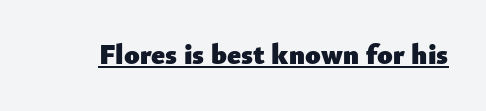
The rendered words wear a rule along their underside. You'd pick this weight for a headline — it's a proper bold. The lettering stays uniformly vertical, giving the passage a roman look. Is the letter spacing exaggerated? No — it looks like the ordinary default.
